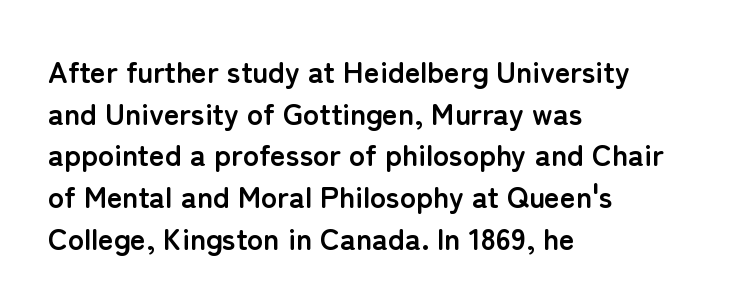
Q: Is the text bold? A: Yes.
Q: Is the text italic (slanted)? A: No, it is upright.
Q: Is the typeface a serif or a sans-serif typeface? A: Sans-serif.
Q: Is the text underlined? A: No.
Q: How is the paragraph aligned? A: Left-aligned.
Q: Is the spacing between letters normal or unusually wide? A: Normal.
Q: Is the spacing between lines tight, normal or loose? A: Normal.
Q: Width (condensed, normal, or wide)? A: Normal.
Q: Stroke contrast? A: Low.
Q: x-height? A: Medium.
Q: Monospaced? A: No.
